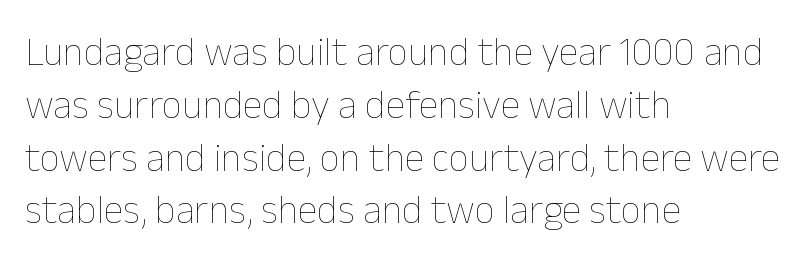
The image shows 40 px thin type, upright; set left-aligned, normal line spacing (1.32x), normal letter spacing, not underlined; low stroke contrast and a medium x-height.
